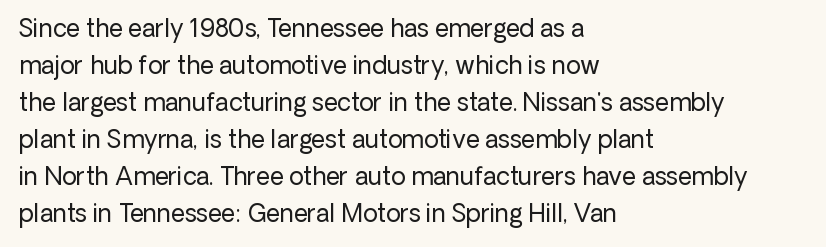
The image shows 24 px text type, upright; set left-aligned, normal line spacing (1.54x), normal letter spacing, not underlined.
